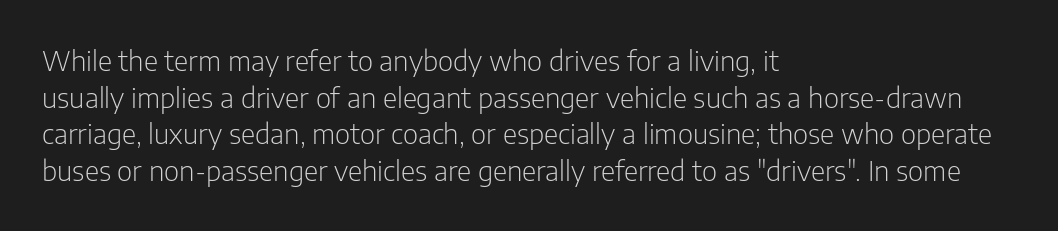
The image shows 28 px light, condensed sans-serif type, upright; set left-aligned, normal line spacing (1.31x), normal letter spacing, not underlined; low stroke contrast and a medium x-height.
